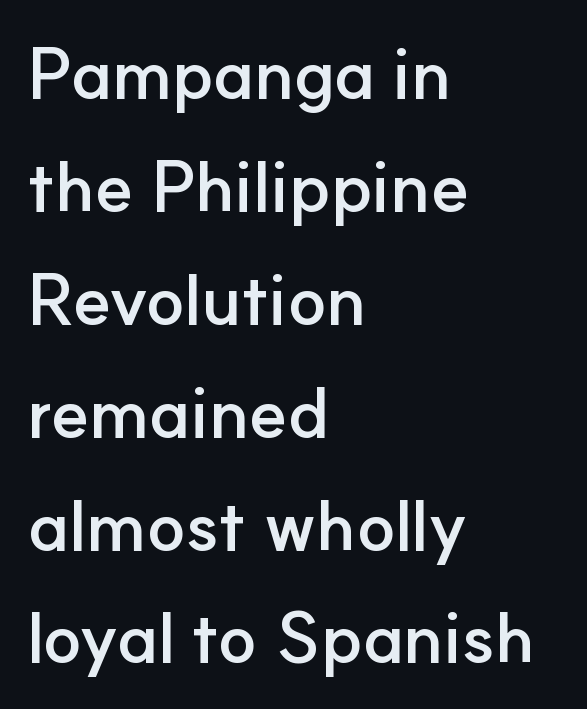
Compared with typical body copy, the letter spacing here is the same. Stroke thickness is high; the sample reads as a true bold. What kind of face is this? One without serifs — a sans. Which margin do the lines hug? The left one — the right edge is uneven. The letters stand upright; this is a roman face. Note the varied advance widths — an 'i' is clearly narrower than an 'm'.
